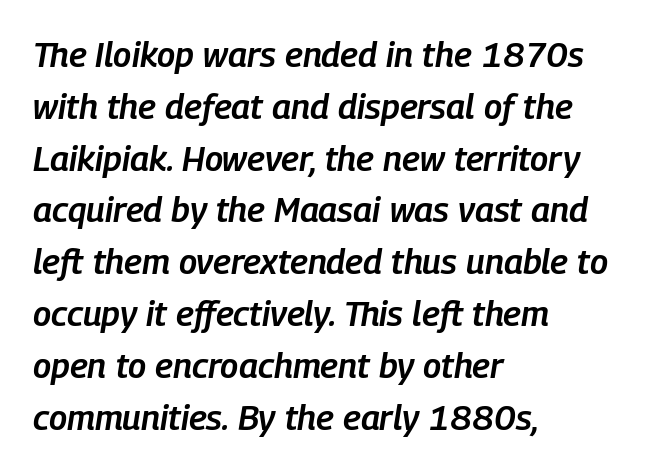
The glyphs have the mass of a demibold cut, below bold. Does the leading feel generous? No, just average. Character widths vary here, with narrow letters taking less room than wide ones. The specimen reads as italic at a glance.
